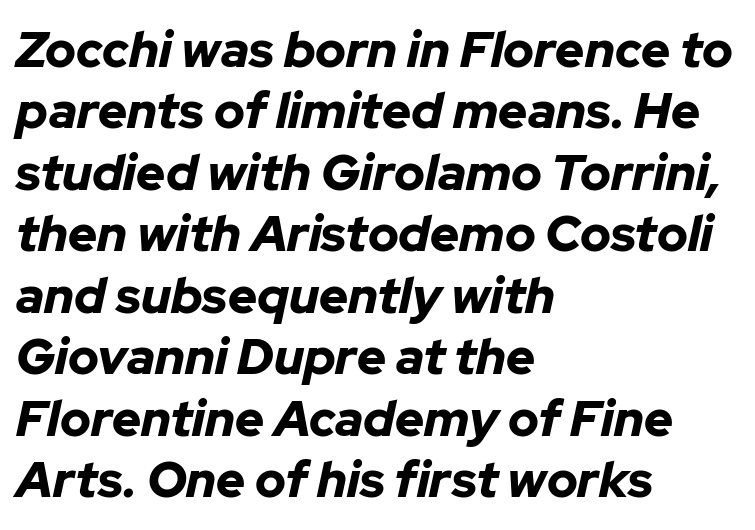
Tracking here is standard; glyphs follow each other at the usual distance. No word sits above an underline. The letters advance in unequal steps, a hallmark of proportional type. Looking at the ascenders, they clearly lean. Emphasis by weight is at full strength: bold. If you drew a ruler down the left edge, every line would touch it.
